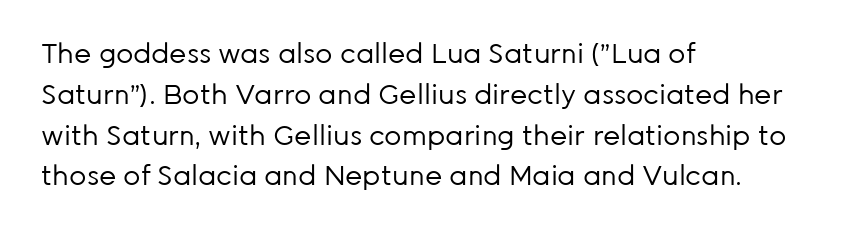
Q: Is the text bold? A: No.
Q: Is the text italic (slanted)? A: No, it is upright.
Q: Is the text underlined? A: No.
Q: How is the paragraph aligned? A: Left-aligned.
Q: Is the spacing between letters normal or unusually wide? A: Normal.
Q: Is the spacing between lines tight, normal or loose? A: Normal.
